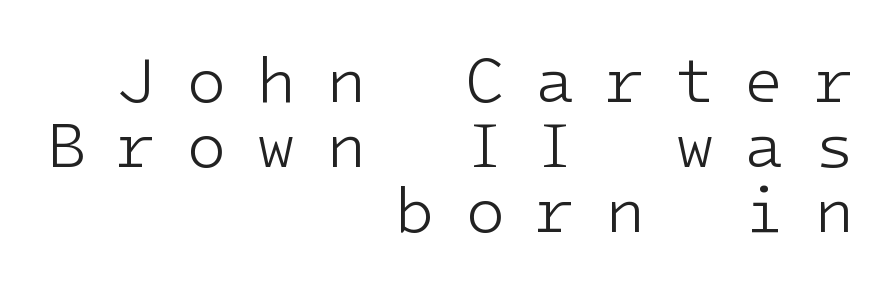
The image shows 65 px light sans-serif type, upright; set right-aligned, tight line spacing (1.0x), unusually wide letter spacing (+0.46 em), not underlined; low stroke contrast and a medium x-height.
